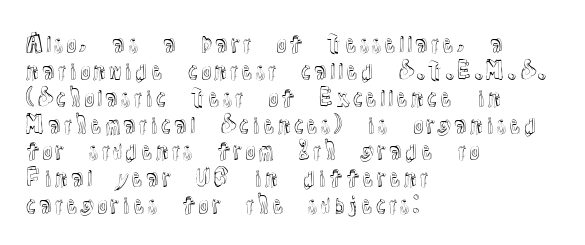
The image shows 22 px text type, upright; set left-aligned, line spacing 1.22x, normal letter spacing, not underlined.
